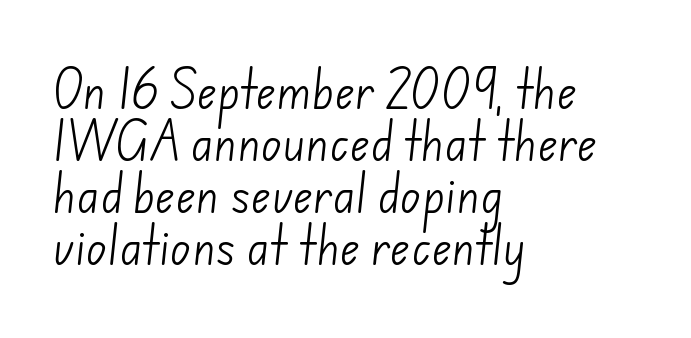
The image shows 43 px light sans-serif type; set left-aligned, line spacing 1.21x, normal letter spacing, not underlined; low stroke contrast and a small x-height.
